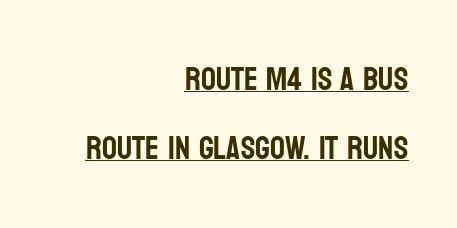
The image shows 33 px condensed sans-serif type, upright; set right-aligned, loose line spacing (2.08x), normal letter spacing, underlined; low stroke contrast and a large x-height.
